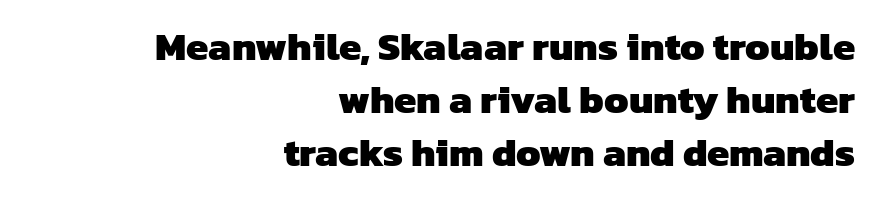
{"serif": "no", "bold": "yes", "weight": "heavy", "width": "normal", "stroke_contrast": "low", "x_height": "medium", "monospaced": "no", "underline": "no", "align": "right", "line_spacing": "normal", "line_spacing_ratio": 1.32, "letter_spacing": "normal", "letter_spacing_em": 0.0, "glyph_px": 40}
